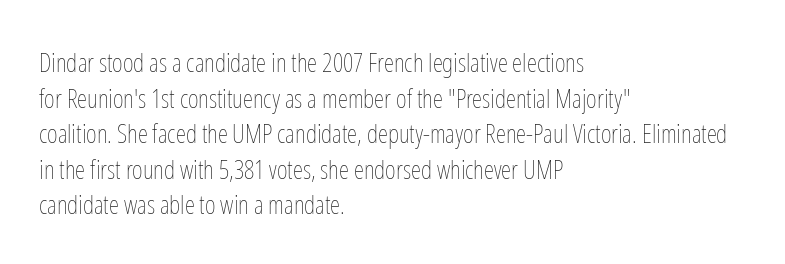
Q: Is the text bold? A: No.
Q: Is the text italic (slanted)? A: No, it is upright.
Q: Is the text underlined? A: No.
Q: How is the paragraph aligned? A: Left-aligned.
Q: Is the spacing between letters normal or unusually wide? A: Normal.
Q: Is the spacing between lines tight, normal or loose? A: Normal.
